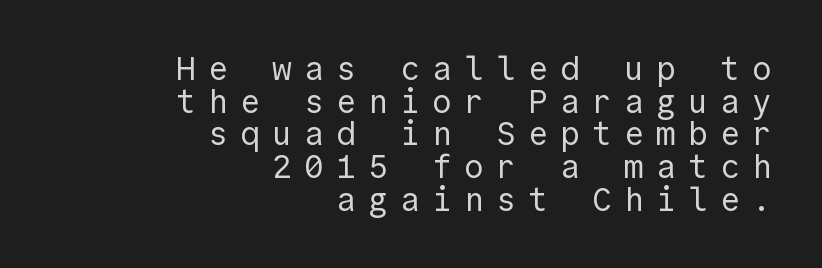
Q: Is the text bold? A: No.
Q: Is the text italic (slanted)? A: No, it is upright.
Q: Is the typeface a serif or a sans-serif typeface? A: Sans-serif.
Q: Is the text underlined? A: No.
Q: How is the paragraph aligned? A: Right-aligned.
Q: Is the spacing between letters normal or unusually wide? A: Unusually wide.
Q: Is the spacing between lines tight, normal or loose? A: Tight.
Q: Width (condensed, normal, or wide)? A: Normal.
Q: x-height? A: Medium.
